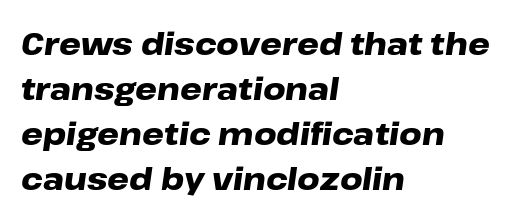
Q: Is the text bold? A: Yes.
Q: Is the text italic (slanted)? A: Yes, it leans right by about 8 degrees.
Q: Is the text underlined? A: No.
Q: How is the paragraph aligned? A: Left-aligned.
Q: Is the spacing between letters normal or unusually wide? A: Normal.
Q: Is the spacing between lines tight, normal or loose? A: Normal.
Q: Width (condensed, normal, or wide)? A: Wide.
Q: Stroke contrast? A: Low.
Q: x-height? A: Medium.
Q: Monospaced? A: No.
